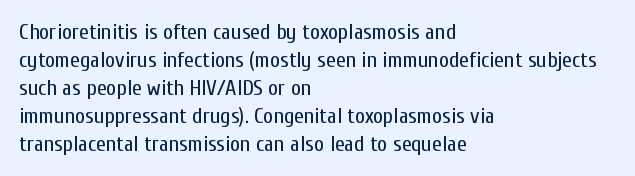
Q: Is the text bold? A: No.
Q: Is the text italic (slanted)? A: No, it is upright.
Q: Is the text underlined? A: No.
Q: How is the paragraph aligned? A: Left-aligned.
Q: Is the spacing between letters normal or unusually wide? A: Normal.
Q: Is the spacing between lines tight, normal or loose? A: Normal.
